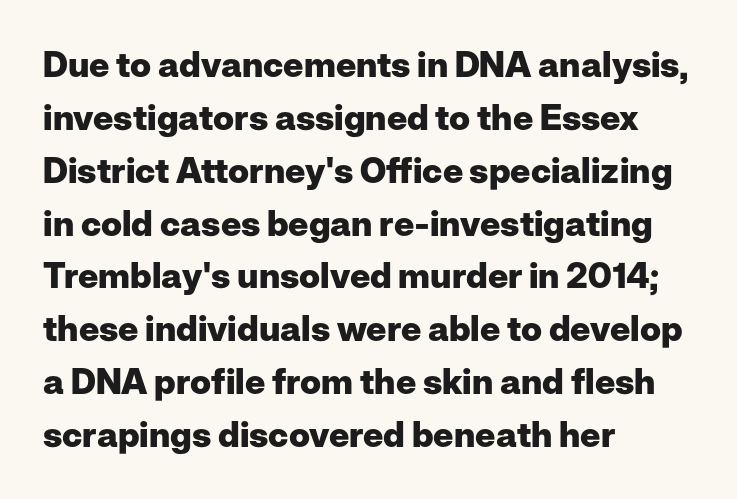
What's the leading like? Ordinary, nothing unusual. Posture: vertical. Only glyphs here, with clear space below each row. Is this a fixed-width face? No — the glyphs have proportional, varying widths. Compared with typical body copy, the letter spacing here is the same.
